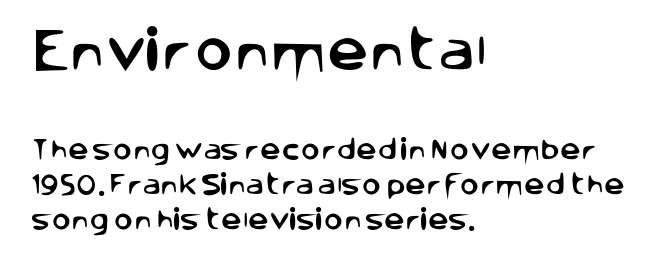
{"serif": "no", "italic": "no", "width": "normal", "stroke_contrast": "low", "x_height": "large", "monospaced": "no", "underline": "no", "align": "left", "line_spacing": "normal", "line_spacing_ratio": 1.54, "letter_spacing": "normal", "letter_spacing_em": 0.0, "larger_block": "first", "size_ratio": 2.0, "glyph_px": 46}
